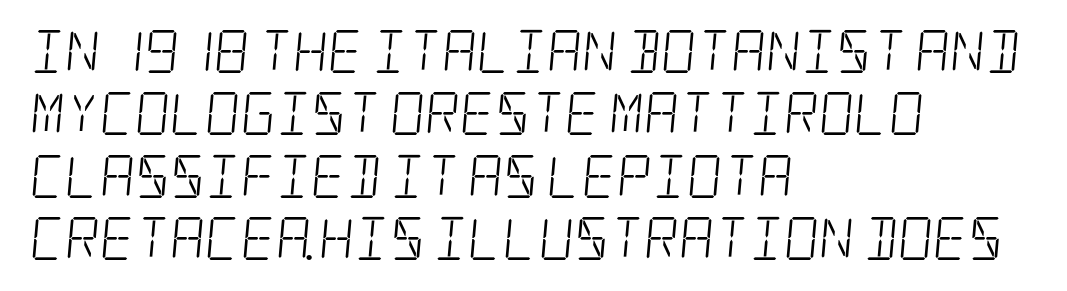
{"serif": "yes", "bold": "no", "weight": "light", "width": "condensed", "stroke_contrast": "low", "x_height": "large", "underline": "no", "align": "left", "line_spacing": "normal", "line_spacing_ratio": 1.45, "letter_spacing": "normal", "letter_spacing_em": 0.0, "glyph_px": 43}
